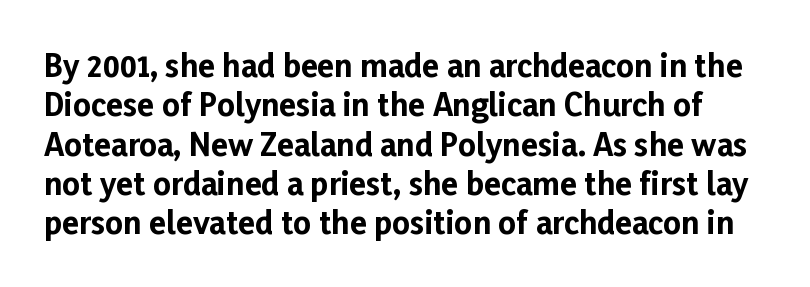
The image shows 31 px bold sans-serif type, upright; set normal line spacing (1.27x), normal letter spacing, not underlined; low stroke contrast and a medium x-height.
